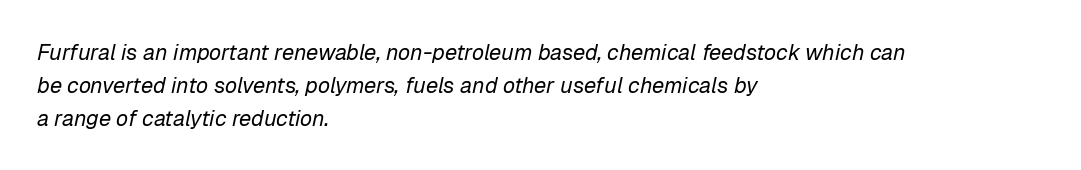
The image shows 22 px text type, italic (leaning right); set left-aligned, normal line spacing (1.5x), normal letter spacing, not underlined.
